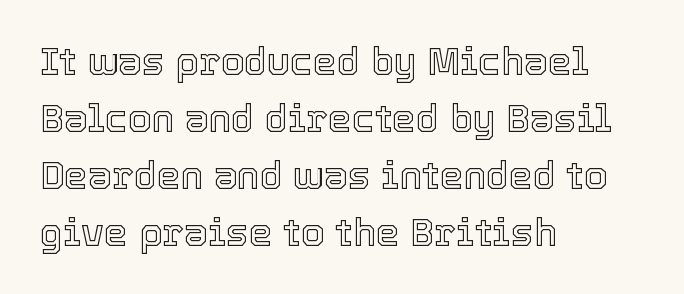
The image shows 38 px text type, upright; set left-aligned, normal line spacing (1.5x), normal letter spacing, not underlined; a medium x-height.
